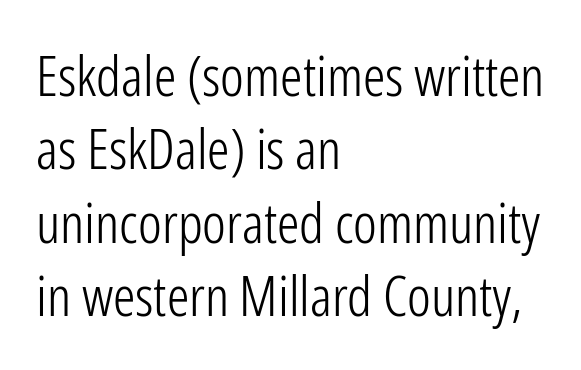
This rendering employs a face without finishing strokes, i.e., a sans-serif. Normally led — the rows are evenly, conventionally spaced. Italic: no, the glyphs are upright roman. All the whitespace from short lines collects on the right. The rendering uses natural spacing where letterforms have individual widths.
